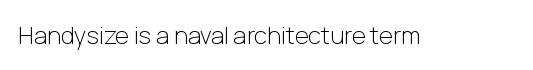
Q: Is the text bold? A: No.
Q: Is the text italic (slanted)? A: No, it is upright.
Q: Is the text underlined? A: No.
Q: Is the spacing between letters normal or unusually wide? A: Normal.
